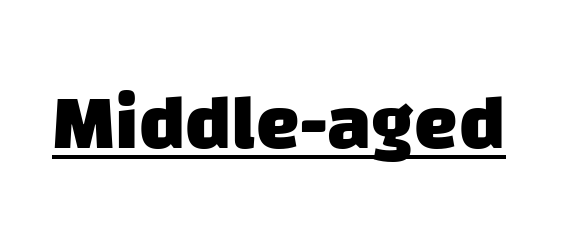
{"serif": "no", "bold": "yes", "weight": "heavy", "width": "normal", "stroke_contrast": "low", "x_height": "large", "monospaced": "no", "underline": "yes", "letter_spacing": "normal", "letter_spacing_em": 0.0, "glyph_px": 78}
